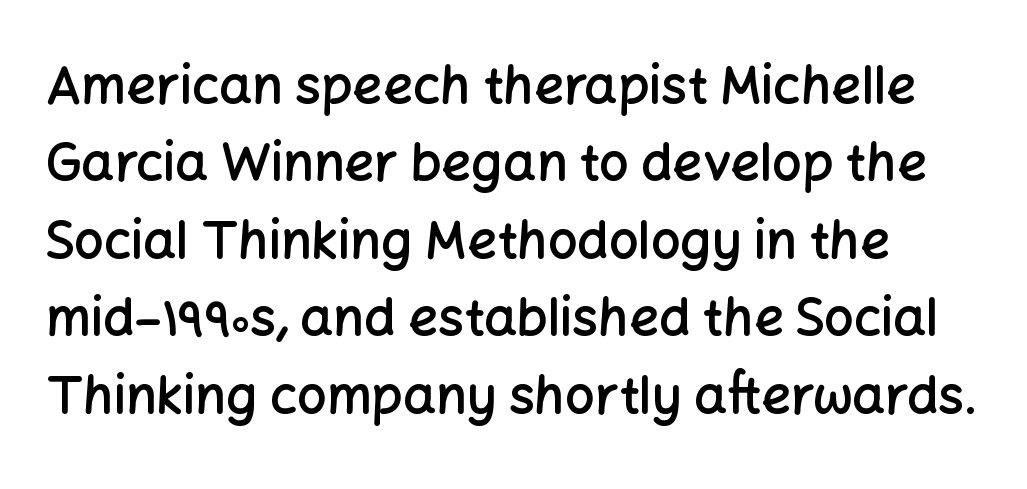
Q: Is the text bold? A: Semi-bold.
Q: Is the text italic (slanted)? A: No, it is upright.
Q: Is the typeface a serif or a sans-serif typeface? A: Sans-serif.
Q: Is the text underlined? A: No.
Q: Is the spacing between letters normal or unusually wide? A: Normal.
Q: Is the spacing between lines tight, normal or loose? A: Normal.
Q: Width (condensed, normal, or wide)? A: Normal.
Q: Stroke contrast? A: Low.
Q: x-height? A: Medium.
Q: Monospaced? A: No.
